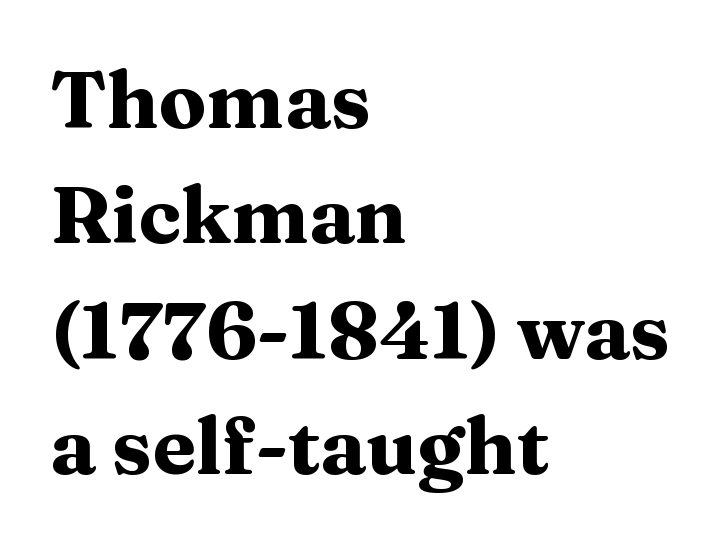
The image shows 79 px heavy, wide serif type, upright; set left-aligned, normal line spacing (1.46x), normal letter spacing, not underlined; medium stroke contrast and a medium x-height.
